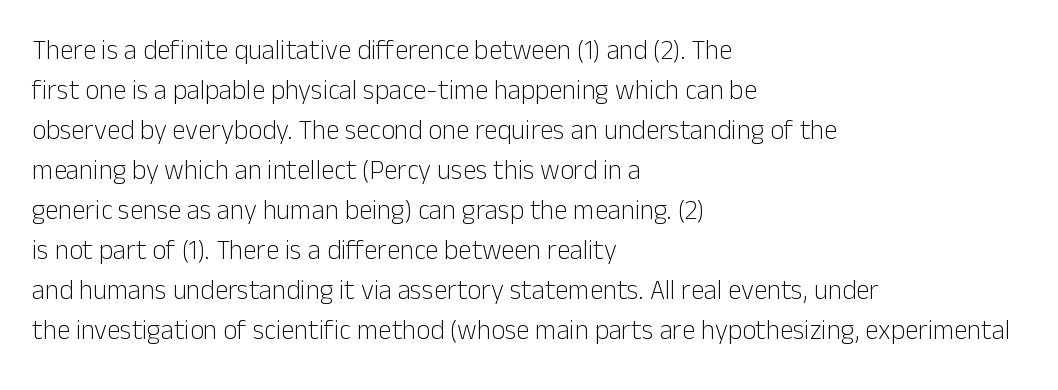
{"italic": "no", "bold": "no", "underline": "no", "align": "left", "line_spacing": "normal", "line_spacing_ratio": 1.48, "letter_spacing": "normal", "letter_spacing_em": 0.0, "glyph_px": 27}
